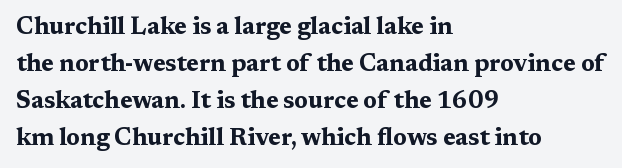
{"italic": "no", "bold": "yes", "underline": "no", "align": "left", "line_spacing": "normal", "line_spacing_ratio": 1.54, "letter_spacing": "normal", "letter_spacing_em": 0.0, "glyph_px": 24}
